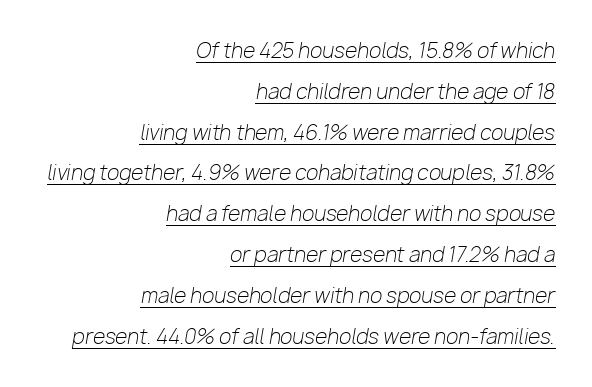
Q: Is the text bold? A: No.
Q: Is the text italic (slanted)? A: Yes, it leans right by about 10 degrees.
Q: Is the text underlined? A: Yes.
Q: How is the paragraph aligned? A: Right-aligned.
Q: Is the spacing between letters normal or unusually wide? A: Normal.
Q: Is the spacing between lines tight, normal or loose? A: Loose.
